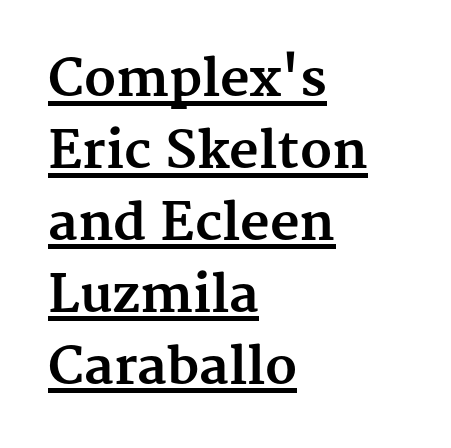
{"serif": "yes", "italic": "no", "bold": "yes", "weight": "bold", "width": "normal", "stroke_contrast": "medium", "x_height": "medium", "monospaced": "no", "underline": "yes", "align": "left", "line_spacing": "normal", "line_spacing_ratio": 1.41, "letter_spacing": "normal", "letter_spacing_em": 0.0, "glyph_px": 51}
